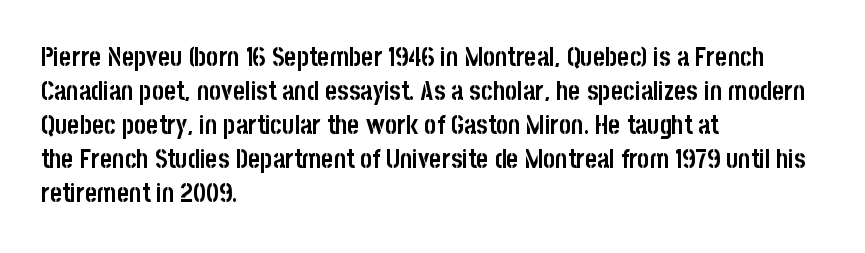
Typeset ragged right — the left edge is the straight one. Words float on clear page, feet unadorned. Vertically, the passage feels balanced, rows spaced as you'd expect. This sample uses plain, unmodified letter spacing. Summary of weight: heavy, a full bold. Characters remain perfectly vertical along every line.
